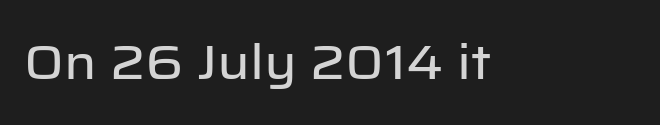
Q: Is the text italic (slanted)? A: No, it is upright.
Q: Is the typeface a serif or a sans-serif typeface? A: Sans-serif.
Q: Is the text underlined? A: No.
Q: Is the spacing between letters normal or unusually wide? A: Normal.
Q: Width (condensed, normal, or wide)? A: Normal.
Q: Stroke contrast? A: Low.
Q: x-height? A: Medium.
Q: Monospaced? A: No.
